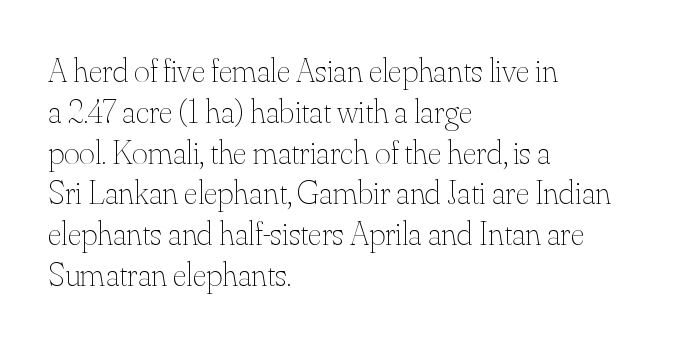
You could call the tracking neutral — neither tight nor loose. Anything drawn beneath the words? Only blank space. Looks like regular typesetting: each glyph gets only the width it needs. Weight: in the light-to-regular range.
